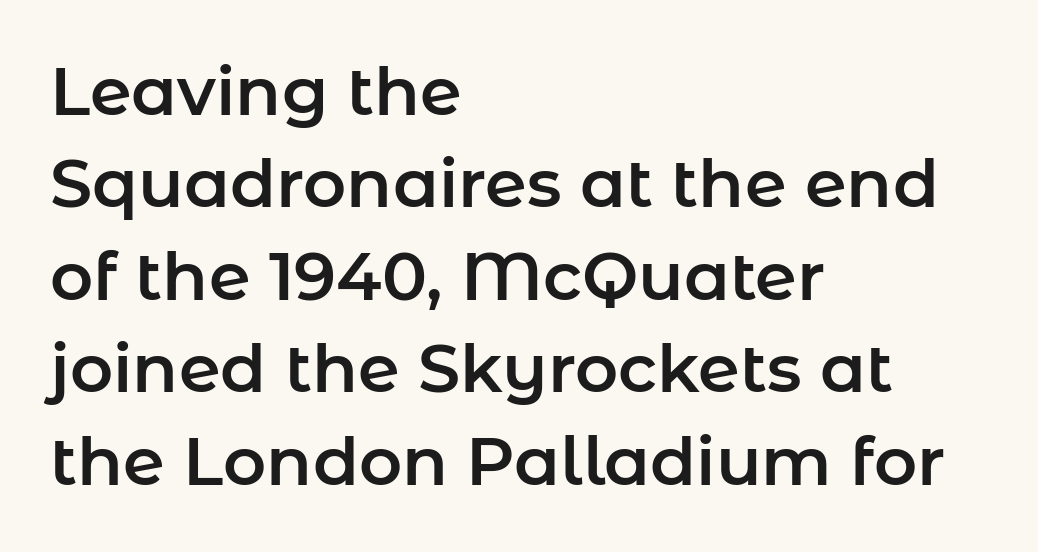
The image shows 67 px sans-serif type, upright; set left-aligned, normal line spacing (1.38x), normal letter spacing, not underlined; low stroke contrast and a medium x-height.
